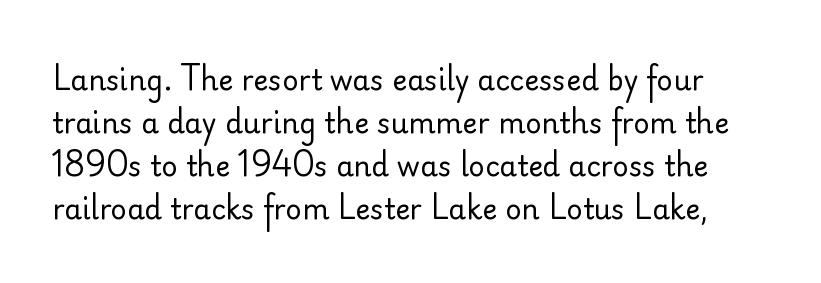
The face used here is rendered with its standard letterfit. The leading is moderate, giving the passage an even texture. Are there feet on the stems? There aren't — it's a sans. Vertical stems look standard width or narrower in stroke. The lettering stays uniformly vertical, giving the passage a roman look.
